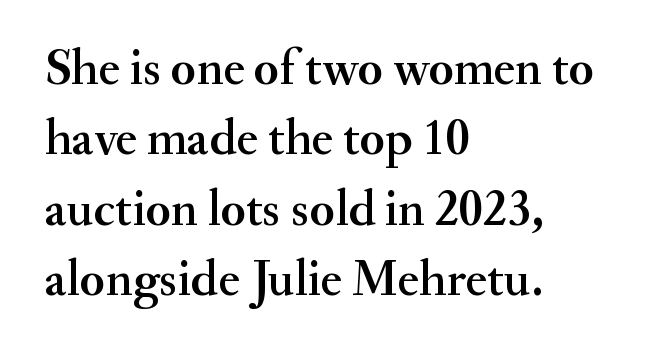
{"serif": "yes", "italic": "no", "width": "normal", "stroke_contrast": "medium", "x_height": "small", "monospaced": "no", "underline": "no", "align": "left", "line_spacing": "normal", "line_spacing_ratio": 1.38, "letter_spacing": "normal", "letter_spacing_em": 0.0, "glyph_px": 51}
